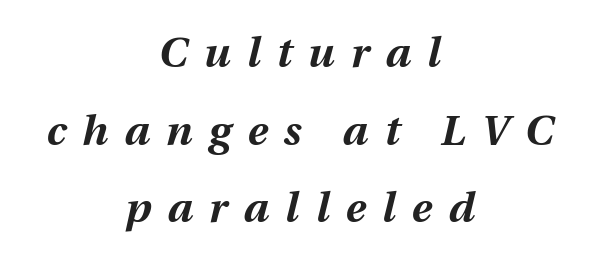
The image shows 42 px bold type, italic (leaning right); set centered, line spacing 1.85x, unusually wide letter spacing (+0.39 em), not underlined; medium stroke contrast and a medium x-height.
